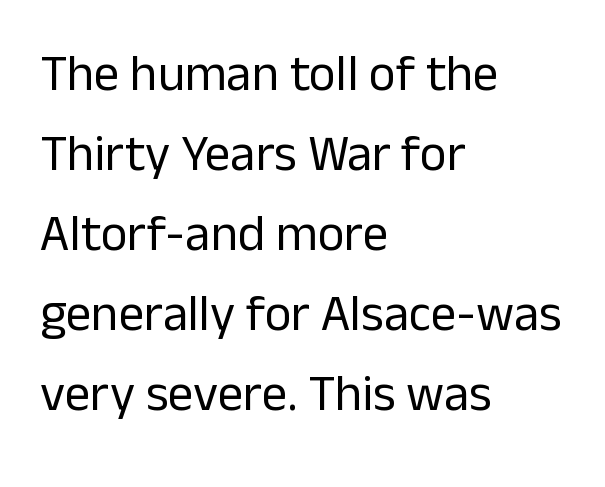
Left-aligned paragraph, ragged on the right. The line texture is even and compact thanks to regular tracking. Does the leading feel generous? No, just average. The letters carry no serifs — their stems end cleanly without finishing strokes. Bold? No — there's no thickening of the strokes.
